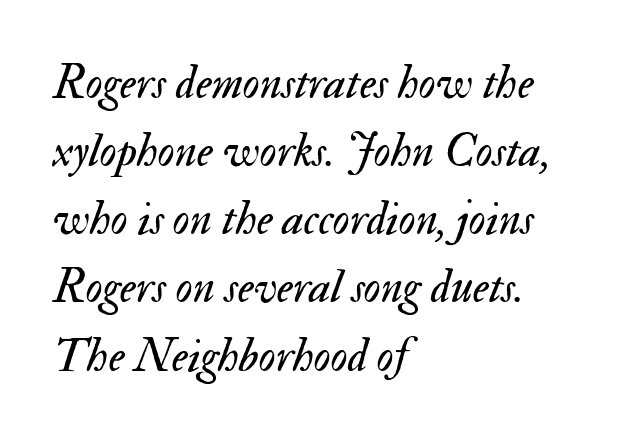
It's the slanting kind of type. Words appear dense and cohesive because spacing is normal. Only glyphs here, with clear space below each row. Normally led — the rows are evenly, conventionally spaced.
